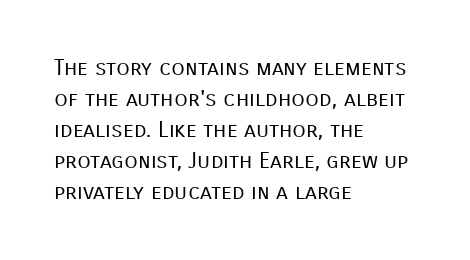
The words here are not underlined. Default kerning and tracking; the words read as compact shapes. The paragraph shown leans on its left margin. Posture: straight, roman, zero tilt. Vertical stems look standard width or narrower in stroke. Vertical spacing — default.
